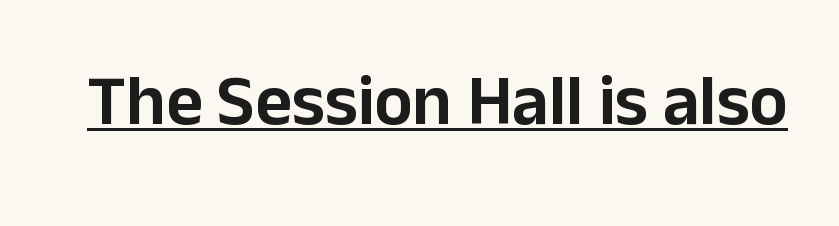
The rendering shows plain stroke endings on the letterforms — a sans-serif design. These lines are rendered in a variable-pitch font. Has an underline been added? It has. Honestly, the letter spacing is just normal — you wouldn't notice it. Rendered with straight, roman letterforms.
